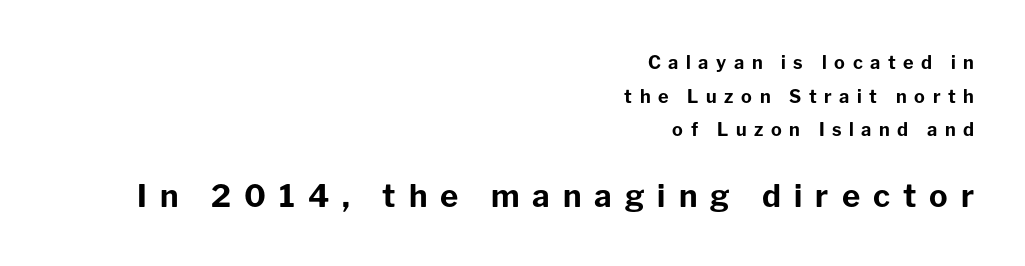
Nobody drew a line under any word here. The glyphs have the mass of a bold cut. Reading down the block, your eye finds every line finishing at a fixed right position. Character size in the trailing block exceeds that of the leading block. This sample uses a sans-serif face.
